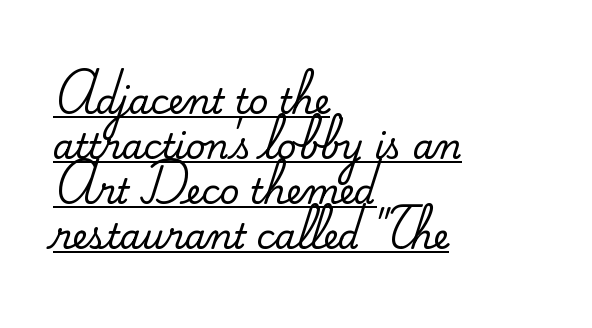
The image shows 34 px serif type; set left-aligned, normal line spacing (1.32x), normal letter spacing, underlined; medium stroke contrast and a small x-height.
